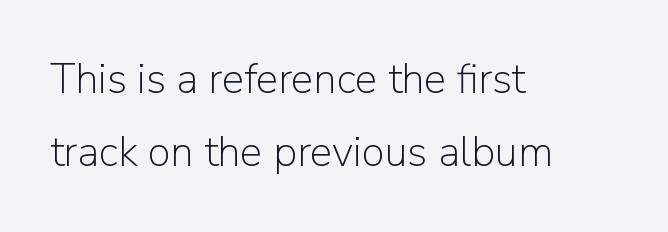
{"serif": "no", "italic": "no", "bold": "no", "weight": "light", "width": "normal", "stroke_contrast": "low", "x_height": "medium", "monospaced": "no", "underline": "no", "align": "left", "line_spacing_ratio": 1.75, "letter_spacing": "normal", "letter_spacing_em": 0.0, "glyph_px": 42}
